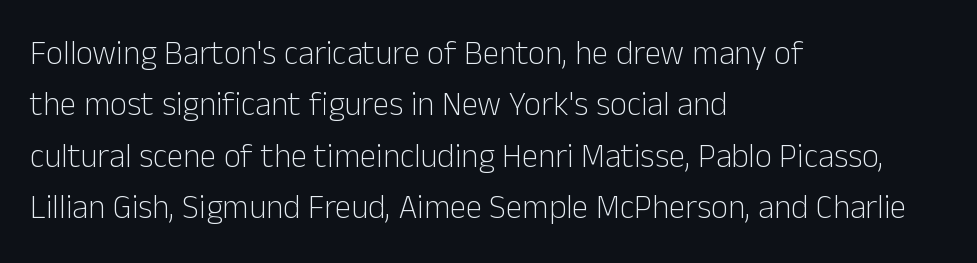
The image shows 33 px light sans-serif type, upright; set left-aligned, normal line spacing (1.56x), normal letter spacing, not underlined; low stroke contrast and a medium x-height.
